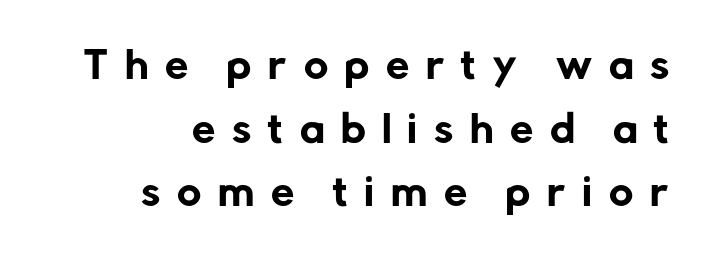
{"serif": "no", "italic": "no", "width": "normal", "stroke_contrast": "low", "x_height": "medium", "monospaced": "no", "underline": "no", "line_spacing_ratio": 1.72, "letter_spacing": "wide", "letter_spacing_em": 0.45, "glyph_px": 37}
